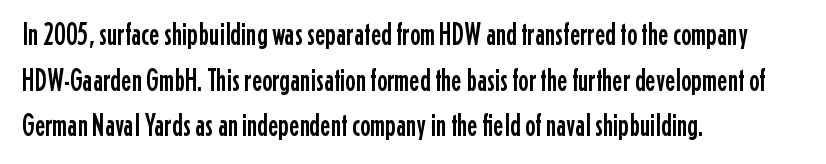
The image shows 31 px condensed sans-serif type, upright; set left-aligned, normal line spacing (1.47x), normal letter spacing, not underlined; low stroke contrast and a medium x-height.
